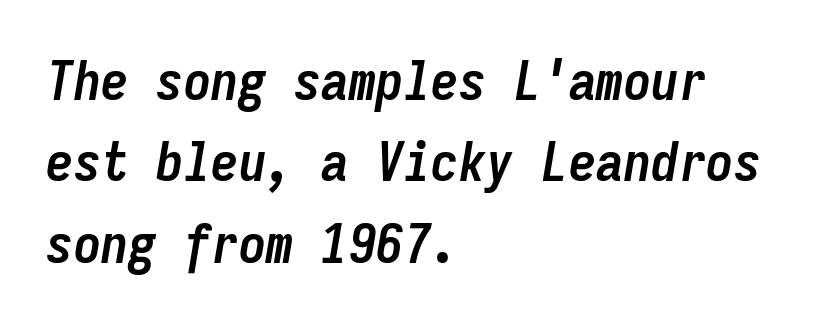
The gap between lines stays unmarked. If you drew a line through each stem, it would be angled. A normal amount of white space separates one row of letters from the next. Nobody touched the tracking dial on this one. Plenty of ink on the page — the face is bold.
